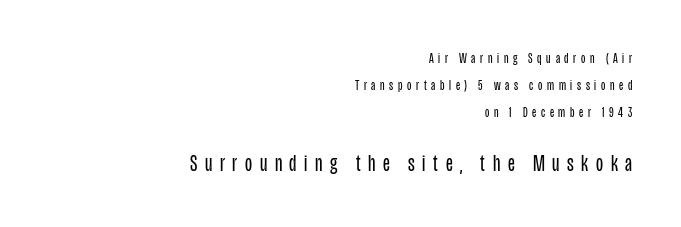
Leftover space on each line is placed entirely before the opening word. Glance below the letters and you will spot only blank space. Posture: straight, roman, zero tilt. Successive baselines arrive slowly, with a big drop between each. In this sample the second text group is rendered at the bigger scale.
